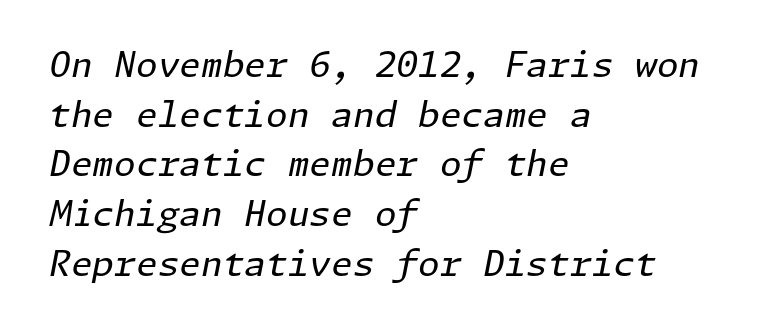
Q: Is the text bold? A: No.
Q: Is the text italic (slanted)? A: Yes, it leans right by about 11 degrees.
Q: Is the text underlined? A: No.
Q: How is the paragraph aligned? A: Left-aligned.
Q: Is the spacing between letters normal or unusually wide? A: Normal.
Q: Is the spacing between lines tight, normal or loose? A: Normal.
Q: Width (condensed, normal, or wide)? A: Normal.
Q: Stroke contrast? A: Low.
Q: x-height? A: Medium.
